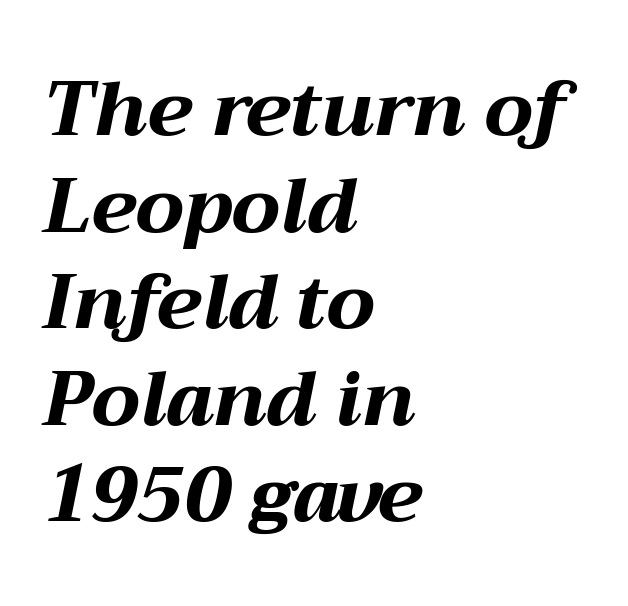
Q: Is the text bold? A: Yes.
Q: Is the text italic (slanted)? A: Yes, it leans right by about 12 degrees.
Q: Is the text underlined? A: No.
Q: How is the paragraph aligned? A: Left-aligned.
Q: Is the spacing between letters normal or unusually wide? A: Normal.
Q: Is the spacing between lines tight, normal or loose? A: Normal.
Q: Width (condensed, normal, or wide)? A: Wide.
Q: Stroke contrast? A: Medium.
Q: x-height? A: Medium.
Q: Monospaced? A: No.
